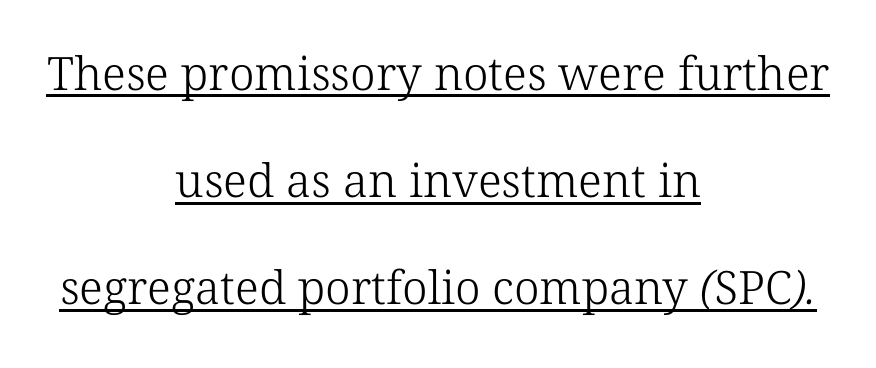
{"serif": "yes", "bold": "no", "weight": "light", "width": "normal", "stroke_contrast": "low", "x_height": "medium", "monospaced": "no", "underline": "yes", "align": "center", "line_spacing": "loose", "line_spacing_ratio": 2.33, "letter_spacing": "normal", "letter_spacing_em": 0.0, "glyph_px": 46}
